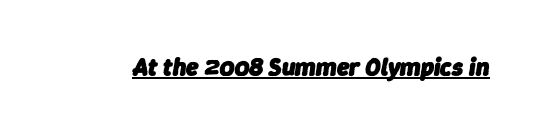
Chunky letters — that's bold for sure. Nothing unusual about the tracking: characters are spaced as the font intends. Is there an underline? Yes — a line sits under the letters. The font's italic variant was chosen for this text.
